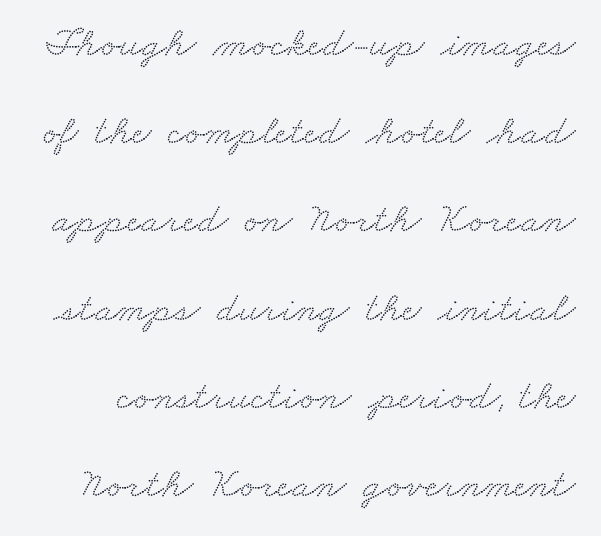
Q: Is the typeface a serif or a sans-serif typeface? A: Serif.
Q: Is the text underlined? A: No.
Q: Is the spacing between letters normal or unusually wide? A: Normal.
Q: Is the spacing between lines tight, normal or loose? A: Loose.
Q: Width (condensed, normal, or wide)? A: Wide.
Q: Stroke contrast? A: Medium.
Q: x-height? A: Small.
Q: Monospaced? A: No.
